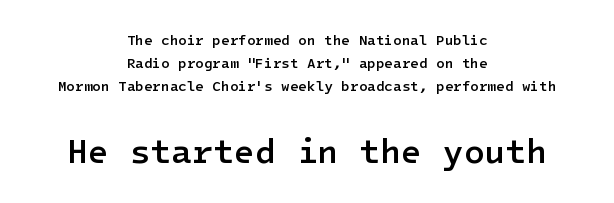
{"serif": "no", "italic": "no", "bold": "semi", "weight": "semibold", "width": "normal", "stroke_contrast": "low", "x_height": "medium", "underline": "no", "align": "center", "line_spacing": "normal", "line_spacing_ratio": 1.65, "letter_spacing": "normal", "letter_spacing_em": 0.0, "larger_block": "second", "size_ratio": 2.43, "glyph_px": 34}
